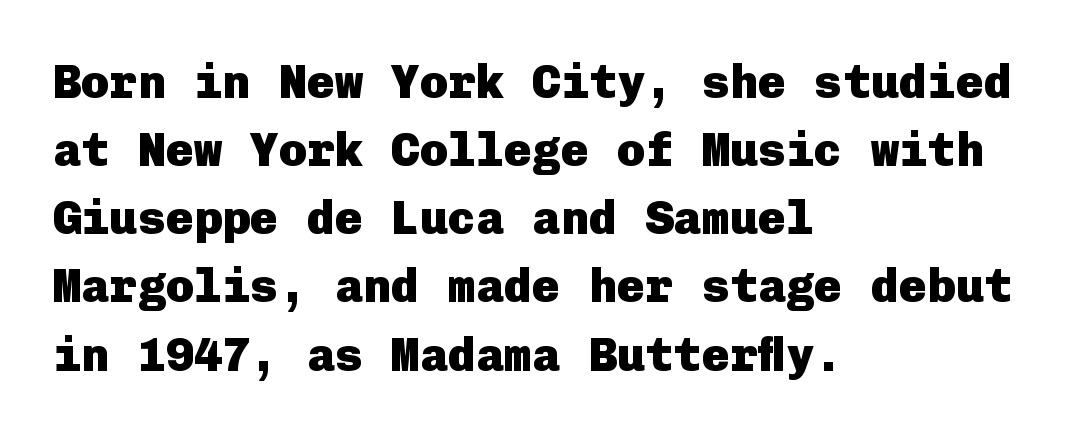
Q: Is the text bold? A: Yes.
Q: Is the text italic (slanted)? A: No, it is upright.
Q: Is the typeface a serif or a sans-serif typeface? A: Sans-serif.
Q: Is the text underlined? A: No.
Q: How is the paragraph aligned? A: Left-aligned.
Q: Is the spacing between letters normal or unusually wide? A: Normal.
Q: Is the spacing between lines tight, normal or loose? A: Normal.
Q: Width (condensed, normal, or wide)? A: Normal.
Q: Stroke contrast? A: Low.
Q: x-height? A: Medium.
